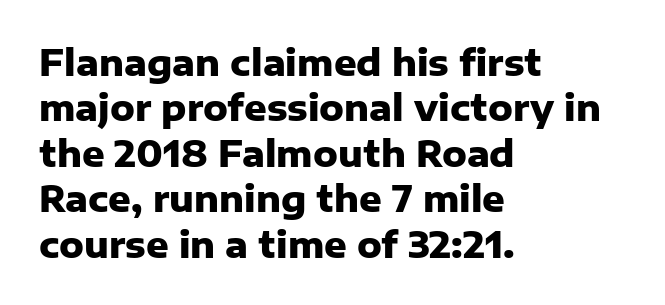
The image shows 35 px heavy sans-serif type, upright; set left-aligned, normal line spacing (1.3x), normal letter spacing, not underlined; low stroke contrast and a medium x-height.
